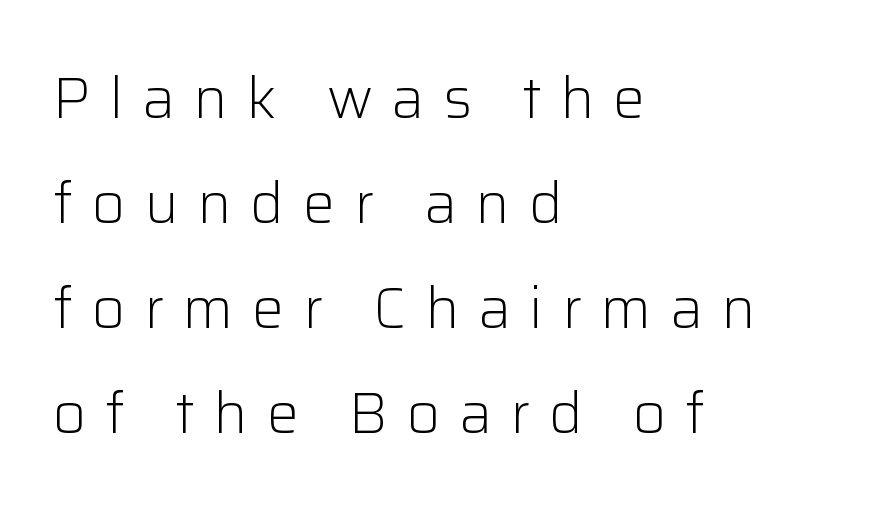
Q: Is the text bold? A: No.
Q: Is the text italic (slanted)? A: No, it is upright.
Q: Is the typeface a serif or a sans-serif typeface? A: Sans-serif.
Q: Is the text underlined? A: No.
Q: How is the paragraph aligned? A: Left-aligned.
Q: Is the spacing between letters normal or unusually wide? A: Unusually wide.
Q: Width (condensed, normal, or wide)? A: Normal.
Q: Stroke contrast? A: Low.
Q: x-height? A: Medium.
Q: Monospaced? A: No.
